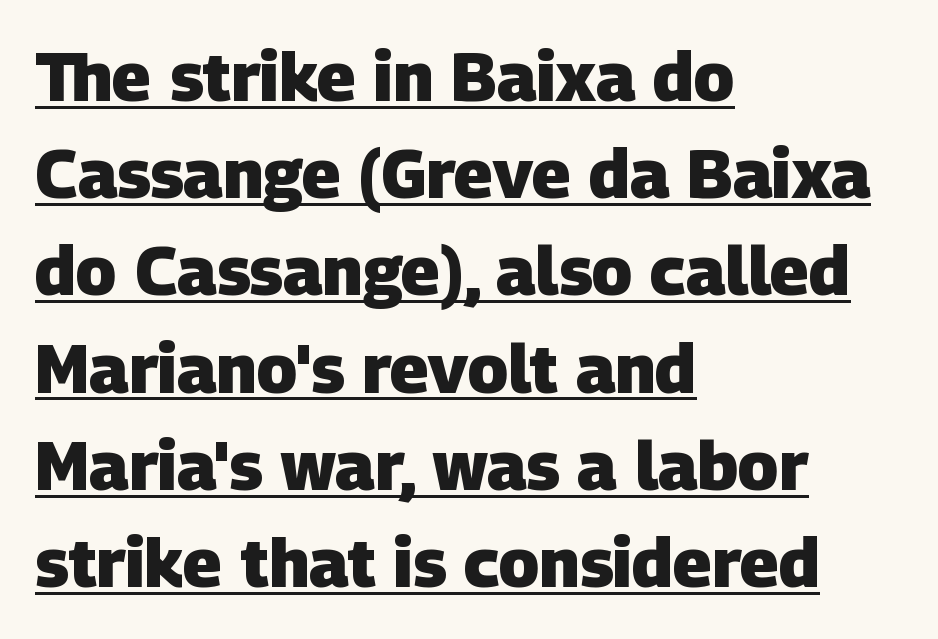
Q: Is the text bold? A: Yes.
Q: Is the typeface a serif or a sans-serif typeface? A: Sans-serif.
Q: Is the text underlined? A: Yes.
Q: How is the paragraph aligned? A: Left-aligned.
Q: Is the spacing between letters normal or unusually wide? A: Normal.
Q: Is the spacing between lines tight, normal or loose? A: Normal.
Q: Width (condensed, normal, or wide)? A: Normal.
Q: Stroke contrast? A: Low.
Q: x-height? A: Large.
Q: Monospaced? A: No.
